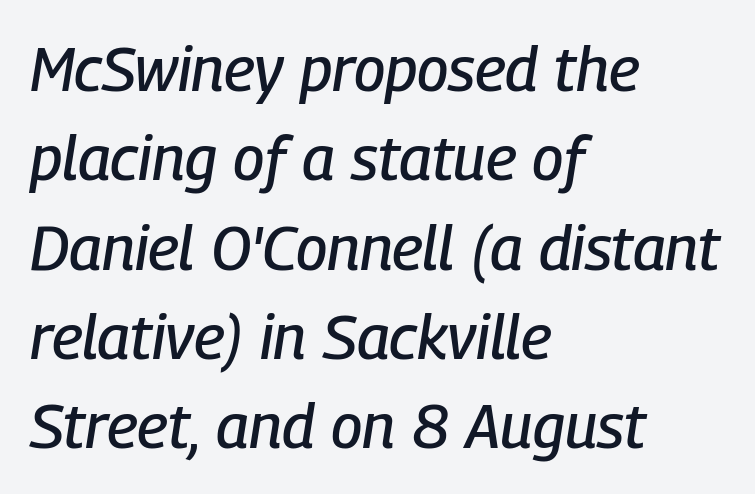
The image shows 62 px condensed type, italic (leaning right); set left-aligned, normal line spacing (1.44x), normal letter spacing, not underlined; low stroke contrast and a medium x-height.
